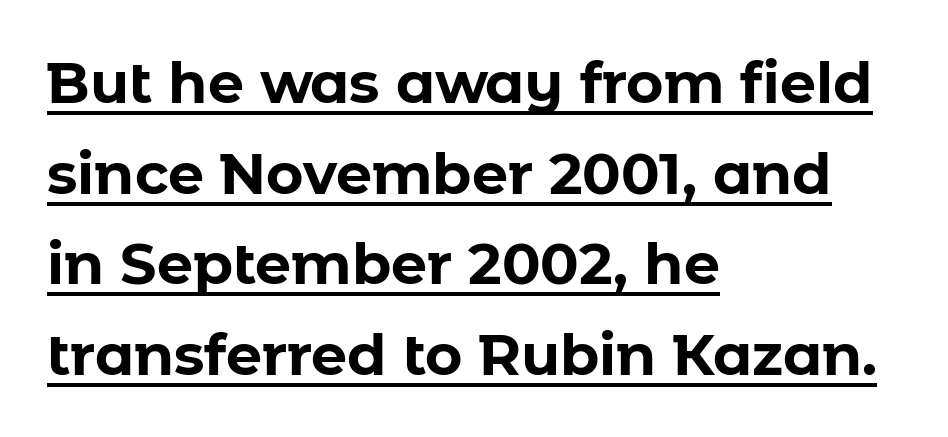
This sample uses a sans-serif face. Has an underline been added? It has. Does the copy run flush right? No — it runs flush left. Nothing unusual about the tracking: characters are spaced as the font intends.
